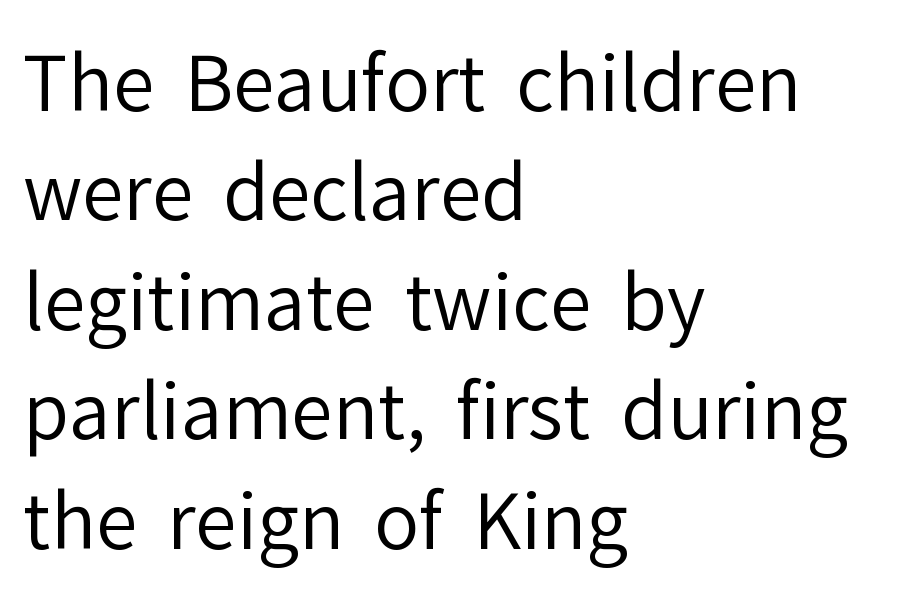
Q: Is the text bold? A: No.
Q: Is the text italic (slanted)? A: No, it is upright.
Q: Is the typeface a serif or a sans-serif typeface? A: Sans-serif.
Q: Is the text underlined? A: No.
Q: How is the paragraph aligned? A: Left-aligned.
Q: Is the spacing between letters normal or unusually wide? A: Normal.
Q: Is the spacing between lines tight, normal or loose? A: Normal.
Q: Width (condensed, normal, or wide)? A: Normal.
Q: Stroke contrast? A: Low.
Q: x-height? A: Medium.
Q: Monospaced? A: No.
